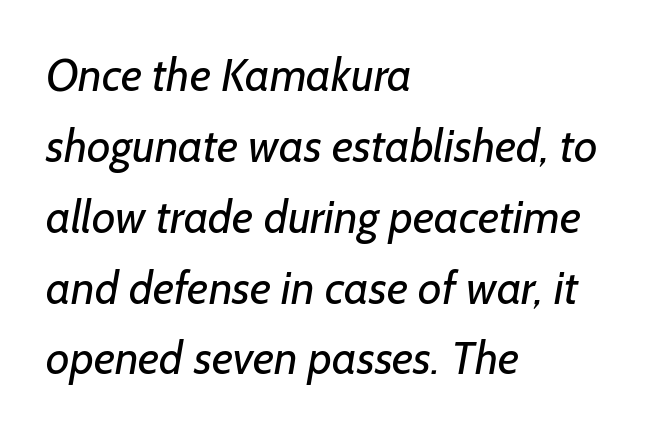
The image shows 46 px regular-weight sans-serif type; set left-aligned, normal line spacing (1.54x), normal letter spacing, not underlined; low stroke contrast and a medium x-height.
